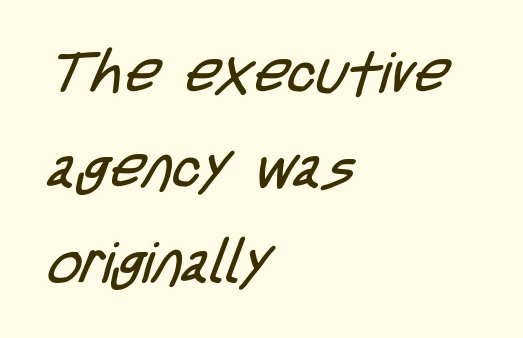
Weight: not bold — regular or lighter. The gap between lines stays unmarked. Observe the ordinary spacing: letters are neighbours, not strangers. Nothing sits at the stroke ends, so this counts as sans-serif.
